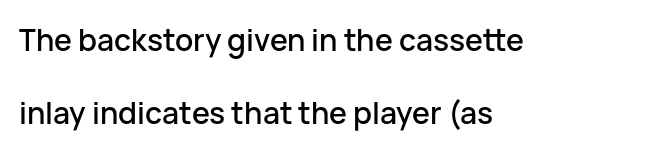
The image shows 30 px sans-serif type, upright; set left-aligned, loose line spacing (2.44x), normal letter spacing, not underlined; low stroke contrast and a medium x-height.
